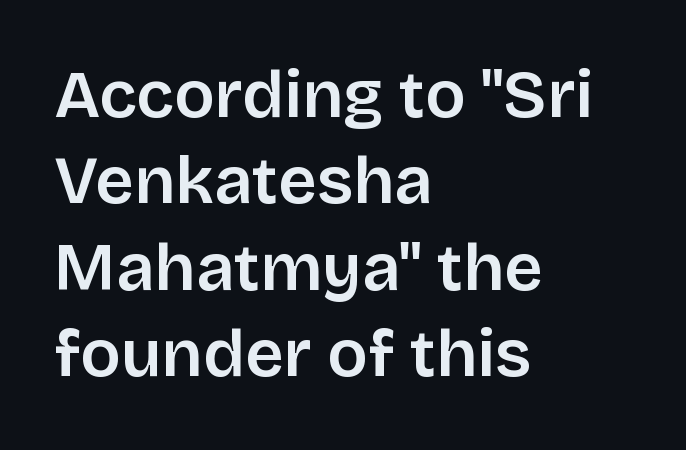
Descender tails drop into unmarked territory. You could call the tracking neutral — neither tight nor loose. This rendering employs a face without finishing strokes, i.e., a sans-serif. These lines are set flush left with a ragged right edge.
